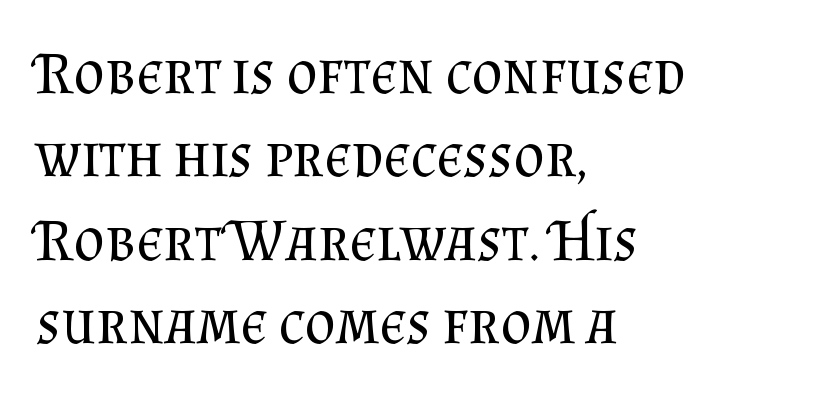
Q: Is the text bold? A: No.
Q: Is the text italic (slanted)? A: No, it is upright.
Q: Is the typeface a serif or a sans-serif typeface? A: Serif.
Q: Is the text underlined? A: No.
Q: How is the paragraph aligned? A: Left-aligned.
Q: Is the spacing between letters normal or unusually wide? A: Normal.
Q: Is the spacing between lines tight, normal or loose? A: Normal.
Q: Width (condensed, normal, or wide)? A: Normal.
Q: Stroke contrast? A: Medium.
Q: x-height? A: Small.
Q: Monospaced? A: No.
